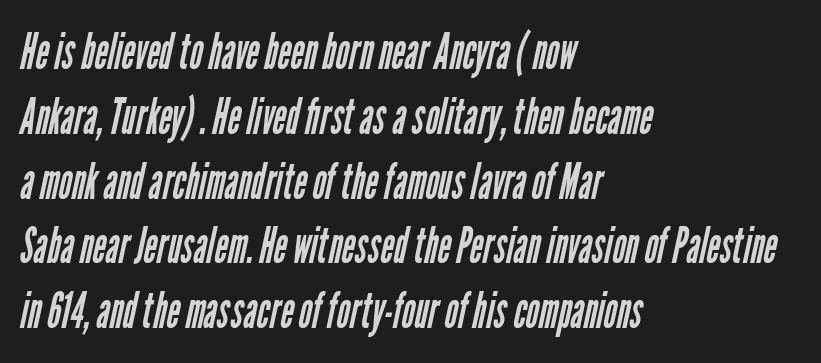
{"serif": "no", "bold": "no", "weight": "regular", "width": "condensed", "stroke_contrast": "low", "x_height": "medium", "monospaced": "no", "underline": "no", "align": "left", "line_spacing": "normal", "line_spacing_ratio": 1.27, "letter_spacing": "normal", "letter_spacing_em": 0.0, "glyph_px": 51}
